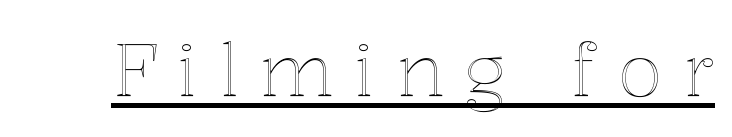
The image shows 74 px text type, upright; set unusually wide letter spacing (+0.28 em), underlined; a medium x-height.
